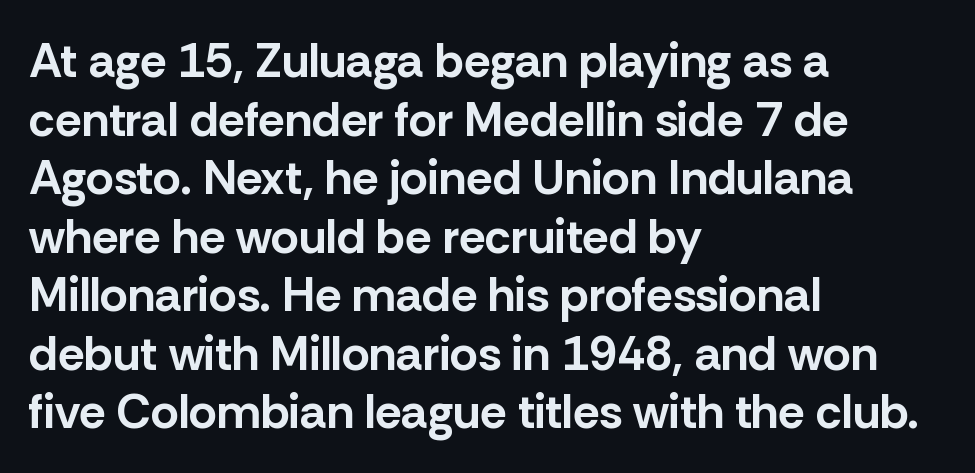
Q: Is the text bold? A: Yes.
Q: Is the text italic (slanted)? A: No, it is upright.
Q: Is the typeface a serif or a sans-serif typeface? A: Sans-serif.
Q: Is the text underlined? A: No.
Q: How is the paragraph aligned? A: Left-aligned.
Q: Is the spacing between letters normal or unusually wide? A: Normal.
Q: Width (condensed, normal, or wide)? A: Normal.
Q: Stroke contrast? A: Low.
Q: x-height? A: Medium.
Q: Monospaced? A: No.
